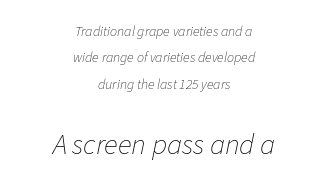
Q: Is the text bold? A: No.
Q: Is the text italic (slanted)? A: Yes, it leans right by about 11 degrees.
Q: Is the text underlined? A: No.
Q: How is the paragraph aligned? A: Centered.
Q: Is the spacing between letters normal or unusually wide? A: Normal.
Q: Which block of text is set in a larger size, the first (top) or the second (bottom)? A: The second (bottom) one.
Q: Width (condensed, normal, or wide)? A: Normal.
Q: Stroke contrast? A: Low.
Q: x-height? A: Medium.
Q: Monospaced? A: No.
